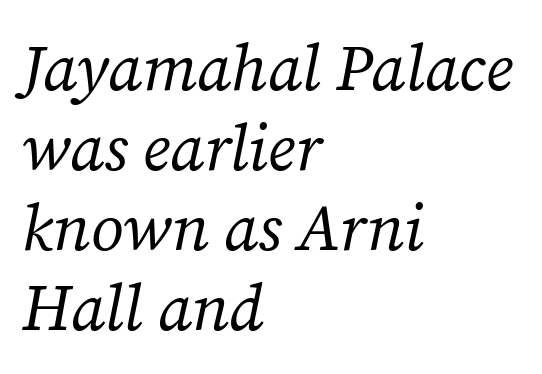
Is the type slanted? Yes — the strokes lean at a clear angle. The space directly below the letters is spotless. Do the characters align in a grid? No, the font is proportional. Does the copy run flush right? No — it runs flush left. Counters stay open thanks to moderate or lighter strokes.
